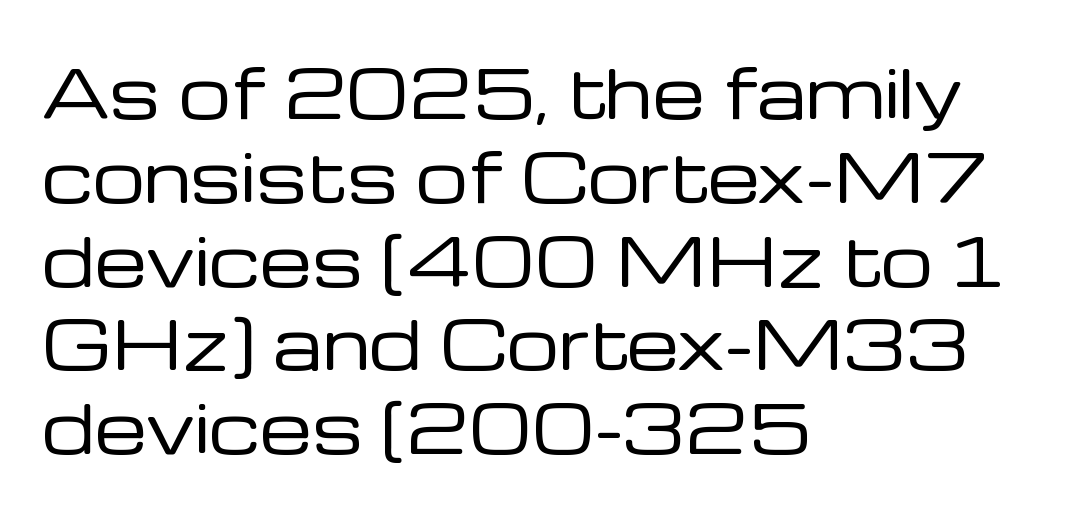
{"serif": "no", "italic": "no", "bold": "no", "weight": "regular", "width": "normal", "stroke_contrast": "low", "x_height": "medium", "monospaced": "no", "underline": "no", "align": "left", "line_spacing": "normal", "line_spacing_ratio": 1.27, "letter_spacing": "normal", "letter_spacing_em": 0.0, "glyph_px": 66}
